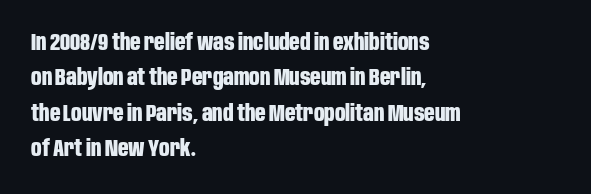
Q: Is the text bold? A: Yes.
Q: Is the text italic (slanted)? A: No, it is upright.
Q: Is the text underlined? A: No.
Q: How is the paragraph aligned? A: Left-aligned.
Q: Is the spacing between letters normal or unusually wide? A: Normal.
Q: Is the spacing between lines tight, normal or loose? A: Normal.
